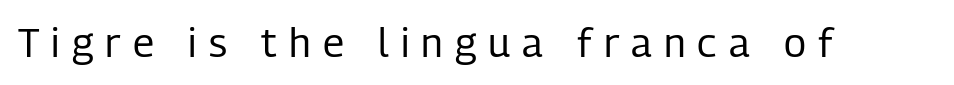
The image shows 40 px regular-weight, condensed sans-serif type, upright; set unusually wide letter spacing (+0.3 em), not underlined; low stroke contrast and a medium x-height.
